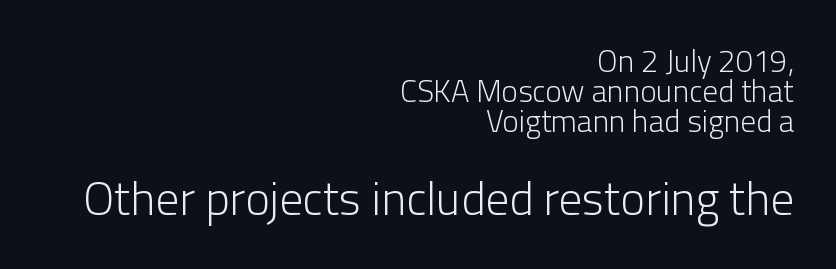
Q: Is the text bold? A: No.
Q: Is the text italic (slanted)? A: No, it is upright.
Q: Is the typeface a serif or a sans-serif typeface? A: Sans-serif.
Q: Is the text underlined? A: No.
Q: How is the paragraph aligned? A: Right-aligned.
Q: Is the spacing between letters normal or unusually wide? A: Normal.
Q: Is the spacing between lines tight, normal or loose? A: Tight.
Q: Which block of text is set in a larger size, the first (top) or the second (bottom)? A: The second (bottom) one.
Q: Width (condensed, normal, or wide)? A: Normal.
Q: Stroke contrast? A: Low.
Q: x-height? A: Medium.
Q: Monospaced? A: No.
